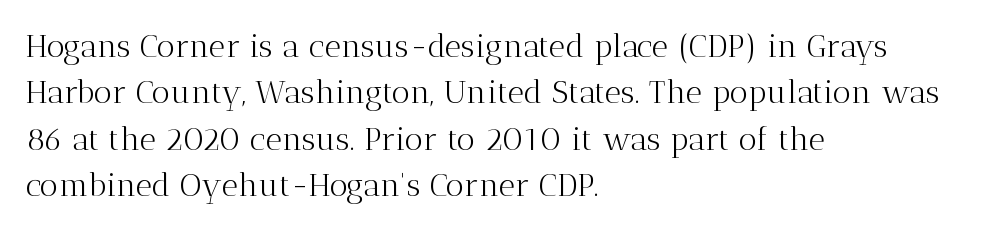
I'd call this a serif setting — the letters wear small feet. Reading down the column, the eye jumps a familiar distance to each next line. This is roman type, the default non-slanted kind. Rule under the text: the space is simply empty.
